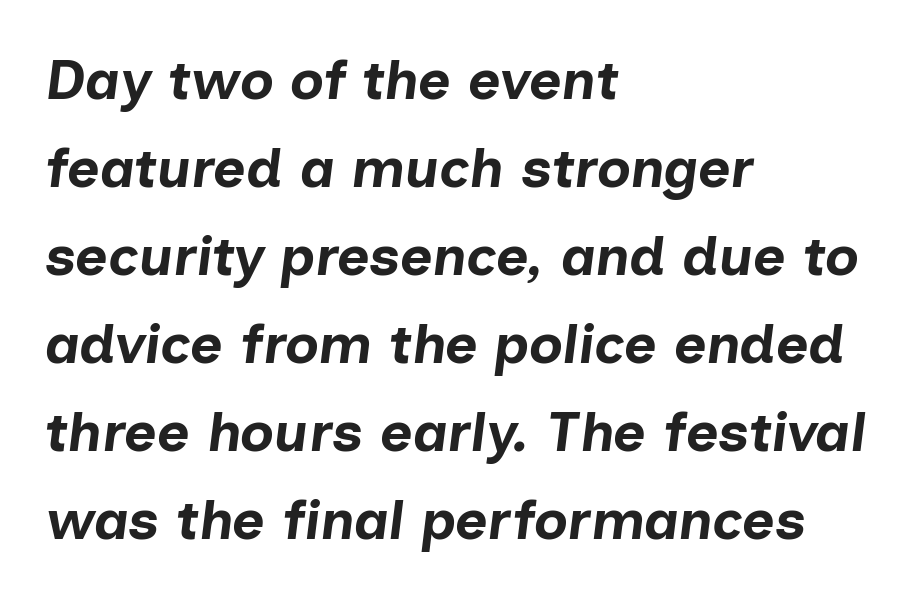
The image shows 56 px bold type, italic (leaning right); set left-aligned, normal line spacing (1.57x), normal letter spacing, not underlined; low stroke contrast and a medium x-height.
